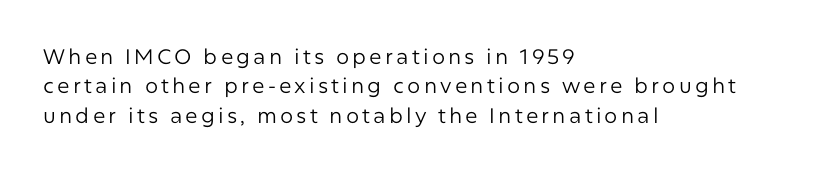
If you drew a ruler down the left edge, every line would touch it. Ascenders rise straight up at ninety degrees. Interline gaps are of average width in this sample. Glance below the letters and you will spot only blank space. Ink coverage per letter is moderate at most.
